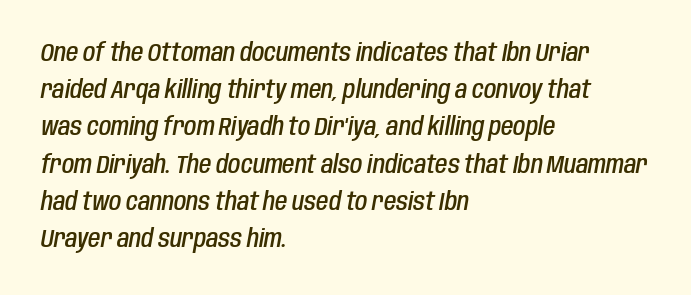
A bare baseline throughout the passage. Leftover space on each line is placed entirely after the last word. Does the leading feel generous? No, just average. No extra tracking has been applied to these lines. Slant detected: the letters are inclined.
